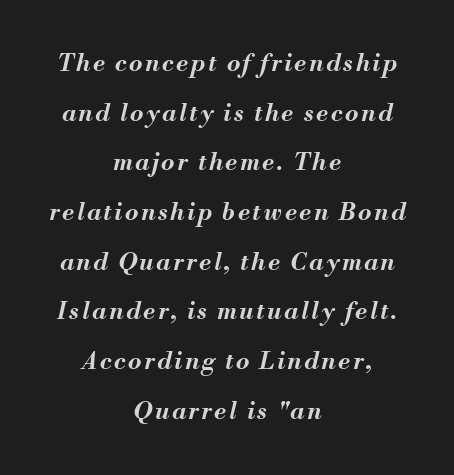
{"italic": "yes", "lean": "right", "slant_degrees": 13, "bold": "yes", "underline": "no", "align": "center", "line_spacing": "loose", "line_spacing_ratio": 2.07, "glyph_px": 24}
